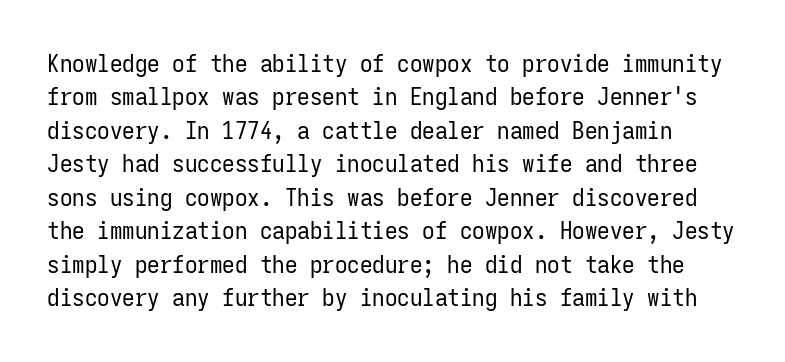
A typesetter would mark this as roman, not italic. Unmarked baselines from the first word to the last. The line texture is even and compact thanks to regular tracking. Reading down the column, the eye jumps a familiar distance to each next line.
